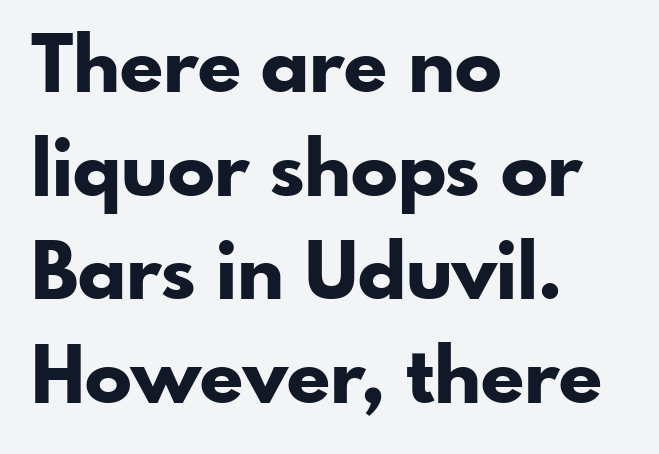
The image shows 78 px bold sans-serif type, upright; set left-aligned, normal line spacing (1.33x), normal letter spacing, not underlined; low stroke contrast and a small x-height.
